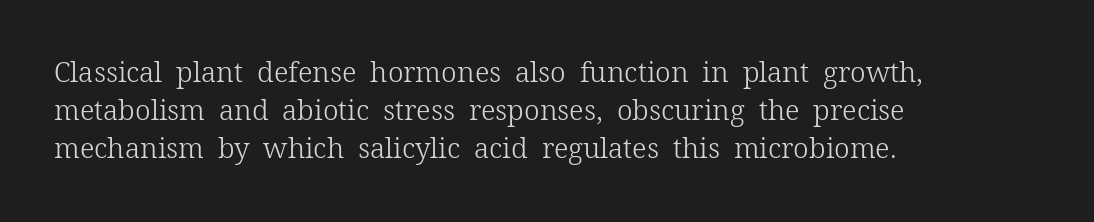
{"serif": "yes", "italic": "no", "bold": "no", "weight": "light", "width": "normal", "stroke_contrast": "low", "x_height": "medium", "monospaced": "no", "underline": "no", "align": "left", "line_spacing": "normal", "line_spacing_ratio": 1.36, "letter_spacing": "normal", "letter_spacing_em": 0.0, "glyph_px": 28}
